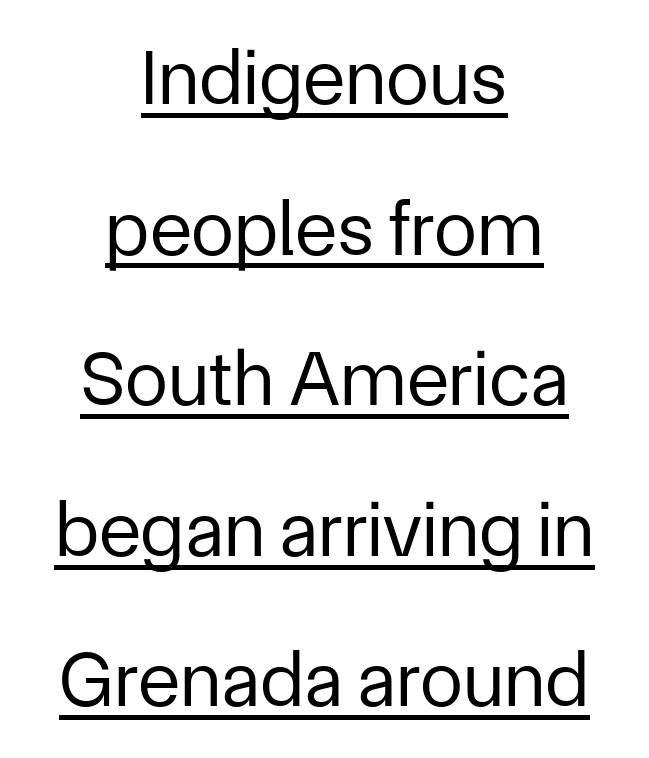
Posture: vertical. The letters look calm and open, with moderate or lighter stems. The lines are spread far apart with generous leading. The passage shown is typeset with a sans-serif family. The rendered words wear a rule along their underside. A centered setting, common on invitations and titles, is used for this passage.
